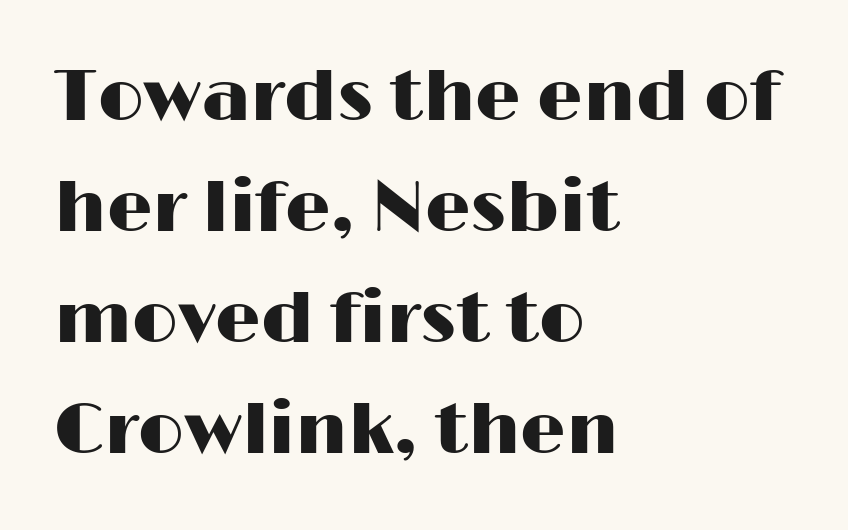
Q: Is the text italic (slanted)? A: No, it is upright.
Q: Is the typeface a serif or a sans-serif typeface? A: Sans-serif.
Q: Is the text underlined? A: No.
Q: How is the paragraph aligned? A: Left-aligned.
Q: Is the spacing between letters normal or unusually wide? A: Normal.
Q: Is the spacing between lines tight, normal or loose? A: Normal.
Q: Width (condensed, normal, or wide)? A: Wide.
Q: Stroke contrast? A: High.
Q: x-height? A: Medium.
Q: Monospaced? A: No.
